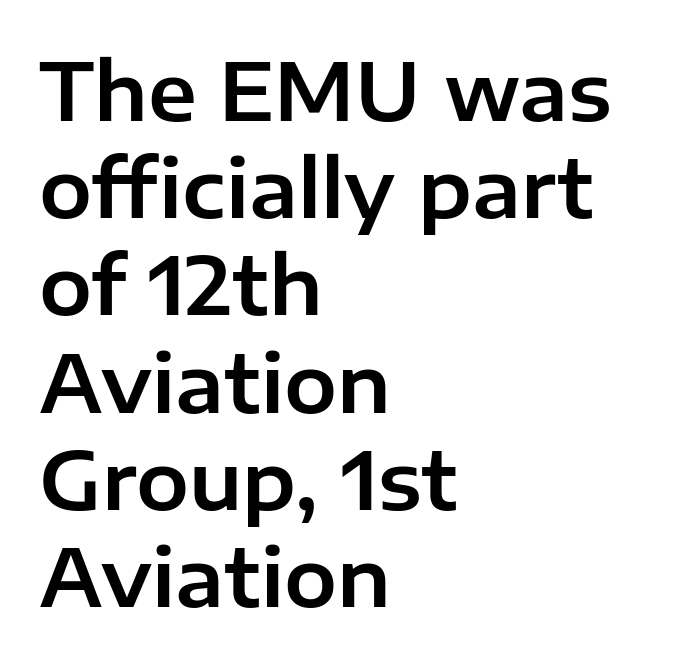
Is this a fixed-width face? No — the glyphs have proportional, varying widths. Rule under the text: the space is simply empty. No extra tracking has been applied to these lines. Designer's note — italics off, roman on. The lines in this sample share a left origin and differ only in where they stop. The face used here is a sans, in the tradition of grotesques and geometrics.
